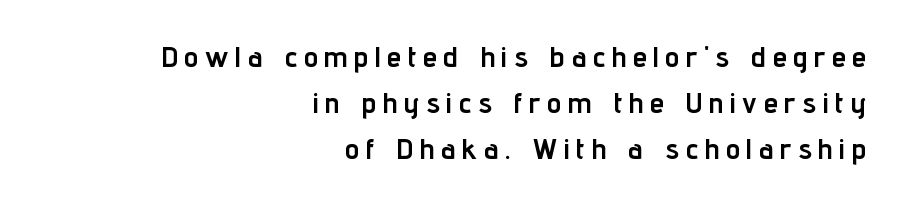
The paragraph shown leans on its right margin. The gaps between neighbouring characters are conspicuously large. The vertical gap from one line to the next is medium. Any mark beneath the type? The region is blank.
